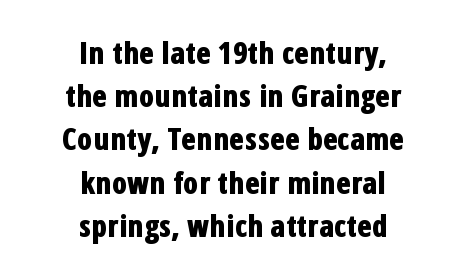
Inter-character spacing is left at the font's built-in metrics. The rows are spaced the way most documents space them. Which margin do the lines hug? Neither — every line sits in the middle. On the weight axis this lands at bold, roughly 700.
